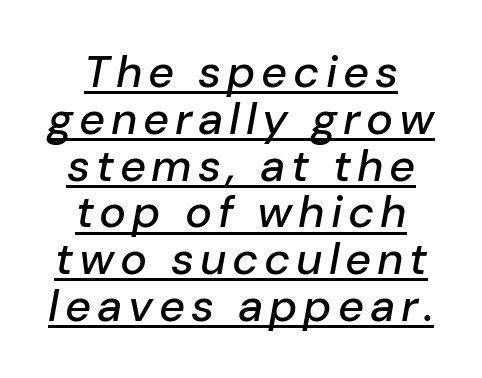
Looking at the ascenders, they clearly lean. The passage is arranged like a title page — every line centered. Do the characters align in a grid? No, the font is proportional. Line spacing here is tight.
